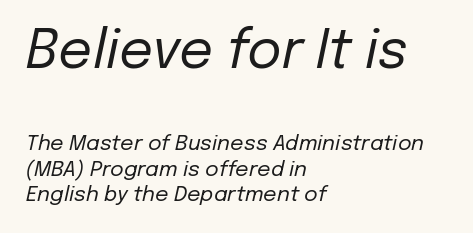
{"italic": "yes", "lean": "right", "slant_degrees": 12, "bold": "no", "weight": "regular", "width": "normal", "stroke_contrast": "low", "x_height": "medium", "monospaced": "no", "underline": "no", "align": "left", "line_spacing_ratio": 1.22, "letter_spacing": "normal", "letter_spacing_em": 0.0, "larger_block": "first", "size_ratio": 2.52, "glyph_px": 53}
